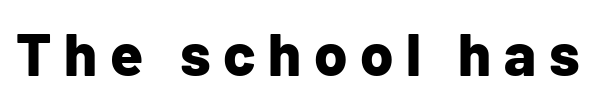
I'd describe the lettering as bold — thick and assertive. Each word looks stretched out because of the extra space between its letters. A typesetter would label this face a sans. Underlining? Definitely not there.
